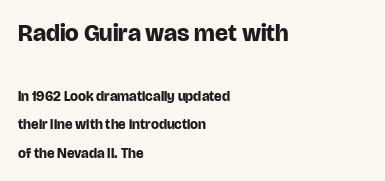
{"italic": "no", "bold": "yes", "underline": "no", "align": "left", "line_spacing": "loose", "line_spacing_ratio": 2.06, "letter_spacing": "normal", "letter_spacing_em": 0.0, "larger_block": "first", "size_ratio": 1.71, "glyph_px": 24}
